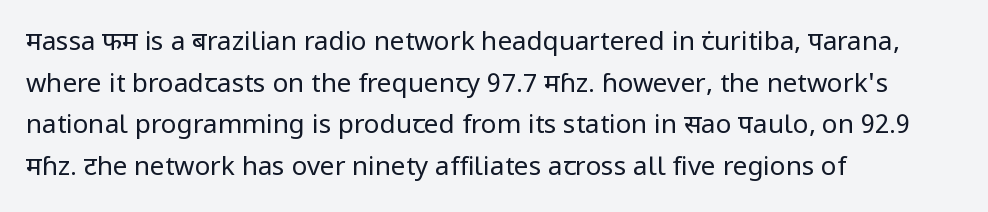
The image shows 26 px text type, upright; set left-aligned, normal line spacing (1.6x), normal letter spacing, not underlined.
